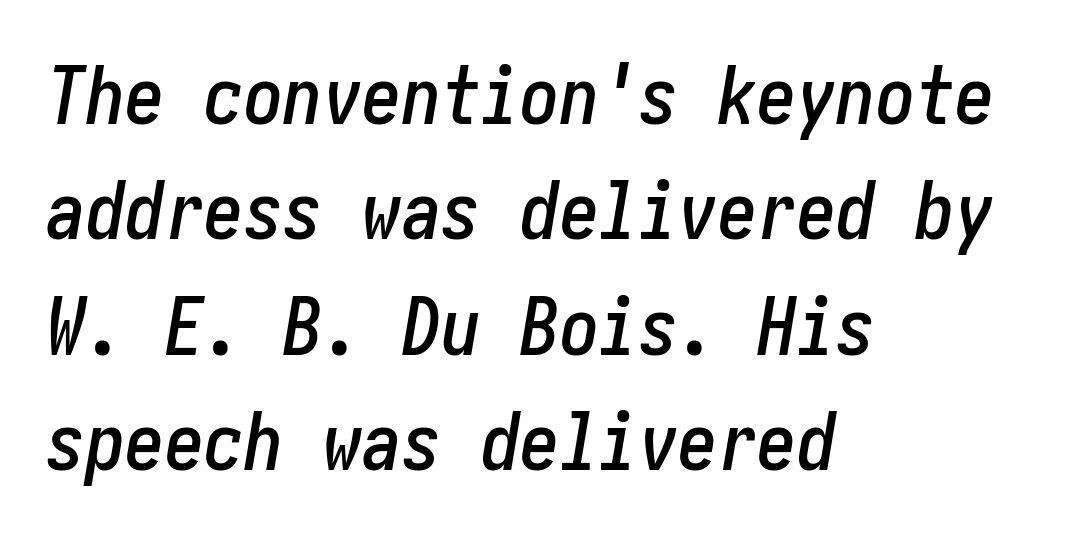
These lines were composed using italics. A typesetter would call this leading conventional body-copy spacing. Check the space under the baseline: it is left empty. These lines are set flush left with a ragged right edge. The gaps between neighbouring characters are ordinary and unremarkable.
